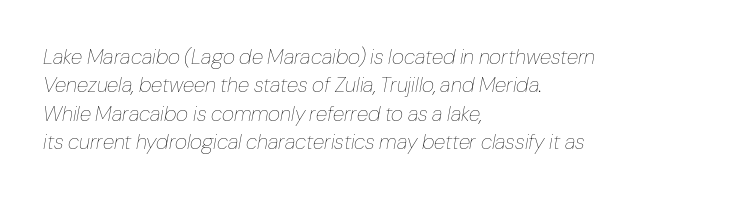
The image shows 21 px text type, italic (leaning right); set left-aligned, normal line spacing (1.35x), normal letter spacing, not underlined.
